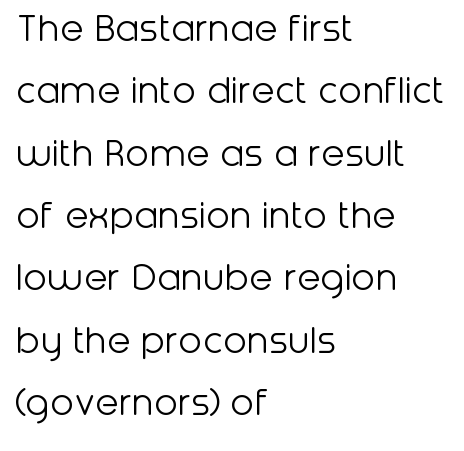
Descender tails drop into unmarked territory. You can tell it's not italic because the verticals are truly vertical. These lines are composed in type without serifs. One-word summary of the alignment: left. Words appear dense and cohesive because spacing is normal. The passage shown is not bold in any degree.
